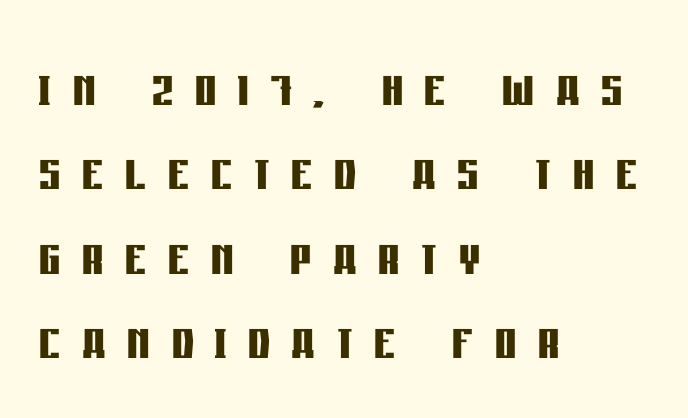
Q: Is the text bold? A: Yes.
Q: Is the text italic (slanted)? A: No, it is upright.
Q: Is the typeface a serif or a sans-serif typeface? A: Sans-serif.
Q: Is the text underlined? A: No.
Q: How is the paragraph aligned? A: Left-aligned.
Q: Is the spacing between letters normal or unusually wide? A: Unusually wide.
Q: Is the spacing between lines tight, normal or loose? A: Normal.
Q: Width (condensed, normal, or wide)? A: Condensed.
Q: Stroke contrast? A: Low.
Q: x-height? A: Large.
Q: Monospaced? A: No.
